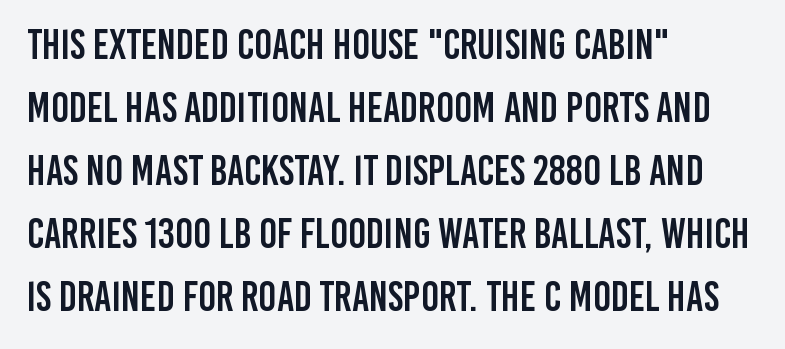
The image shows 42 px condensed sans-serif type, upright; set left-aligned, normal line spacing (1.5x), normal letter spacing, not underlined; low stroke contrast and a large x-height.
